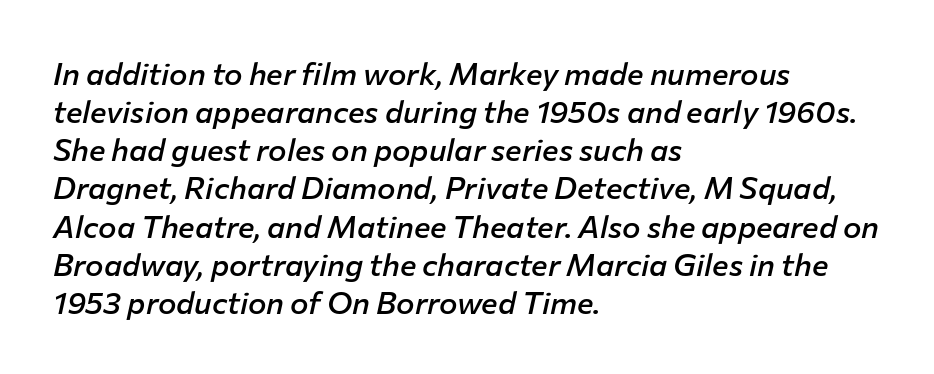
{"italic": "yes", "lean": "right", "slant_degrees": 12, "bold": "semi", "weight": "semibold", "width": "normal", "stroke_contrast": "low", "x_height": "medium", "monospaced": "no", "underline": "no", "align": "left", "line_spacing_ratio": 1.23, "letter_spacing": "normal", "letter_spacing_em": 0.0, "glyph_px": 31}
